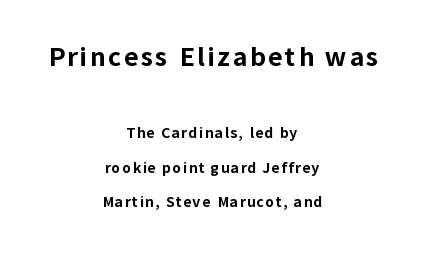
Q: Is the text bold? A: Yes.
Q: Is the text italic (slanted)? A: No, it is upright.
Q: Is the text underlined? A: No.
Q: How is the paragraph aligned? A: Centered.
Q: Is the spacing between lines tight, normal or loose? A: Loose.
Q: Which block of text is set in a larger size, the first (top) or the second (bottom)? A: The first (top) one.
